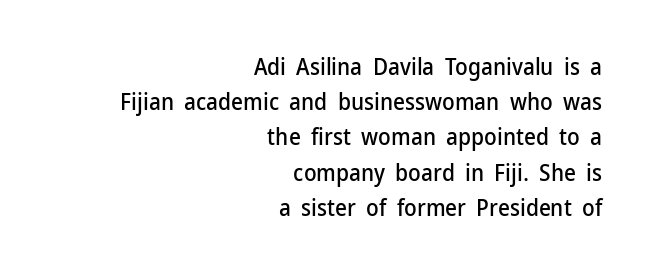
The letterforms sit shoulder to shoulder at normal distance. No italicization has been applied; the sample stays upright. The paragraph has a hard right edge and a soft left edge. The glyphs are unaccompanied by any horizontal stroke below them.
